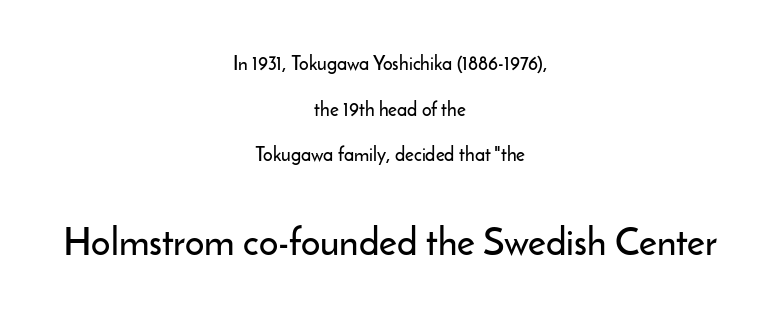
{"serif": "no", "italic": "no", "width": "normal", "stroke_contrast": "low", "x_height": "small", "monospaced": "no", "underline": "no", "align": "center", "line_spacing": "loose", "line_spacing_ratio": 2.4, "letter_spacing": "normal", "letter_spacing_em": 0.0, "larger_block": "second", "size_ratio": 2.0, "glyph_px": 38}
